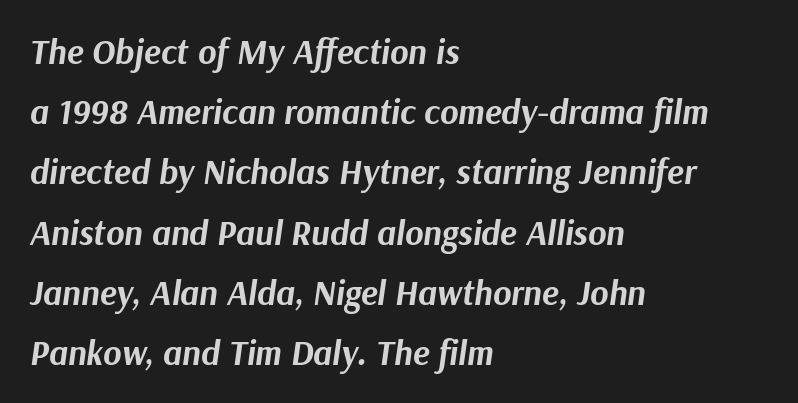
{"italic": "yes", "lean": "right", "slant_degrees": 9, "bold": "yes", "weight": "bold", "width": "normal", "stroke_contrast": "medium", "x_height": "medium", "monospaced": "no", "underline": "no", "align": "left", "line_spacing_ratio": 1.72, "letter_spacing": "normal", "letter_spacing_em": 0.0, "glyph_px": 35}
